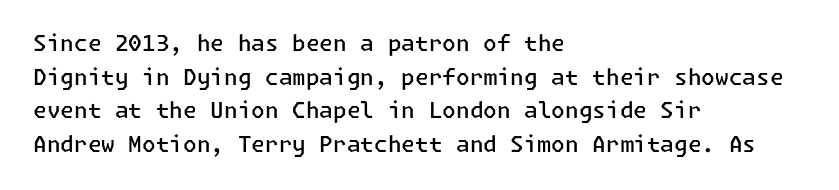
Every character sits straight up, as roman type does. Does extra space separate the letters? No, they use regular spacing. A somewhat darkened texture: the type is semibold rather than bold. A typesetter would call this leading conventional body-copy spacing.
